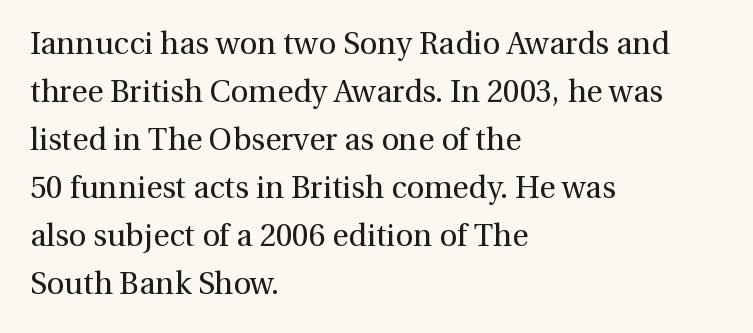
Weight class: somewhere from thin through regular. The lines sit at an ordinary, default distance from one another. Is this a fixed-width face? No — the glyphs have proportional, varying widths. When letters stand straight like this, we call the style roman or upright. Unlike a clean sans, this face finishes its strokes with serifs. You could call the tracking neutral — neither tight nor loose.
